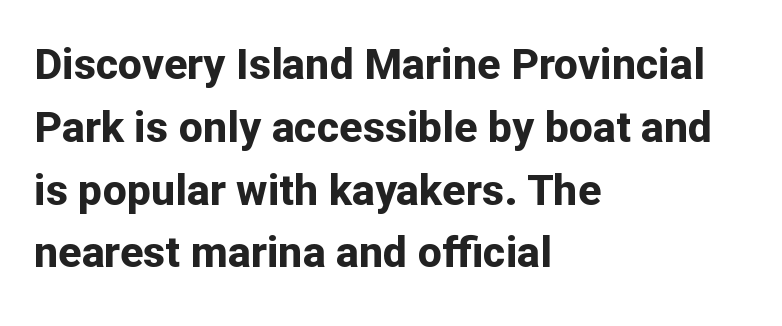
The text was rendered using a sans face with plain stroke endings. These lines were composed using upright roman letters. The designer left line spacing at the default. Look at the stroke-to-counter ratio: heavy, a bold. A classic flush-left, rag-right setting is used for this passage. Default kerning and tracking; the words read as compact shapes.
